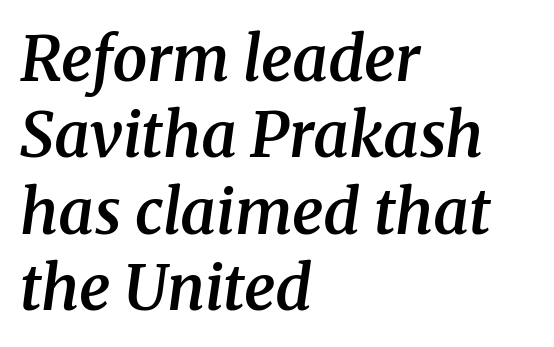
Note the varied advance widths — an 'i' is clearly narrower than an 'm'. The rendering shows small feet on the letterforms — a serif design. An italicized treatment has been applied to the whole sample. A bit beefed up — I'd call it semibold rather than bold. A typesetter would call this zero additional tracking. The words here are not underlined.
